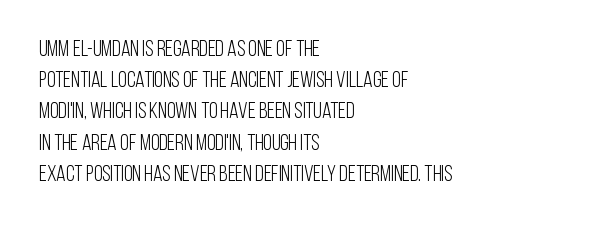
Every row of glyphs begins at an identical x-position on the left. The typesetting does not lean heavy: it is not bold. One glance says typical: line gaps are just what's usual. Underlining? Definitely not there.
